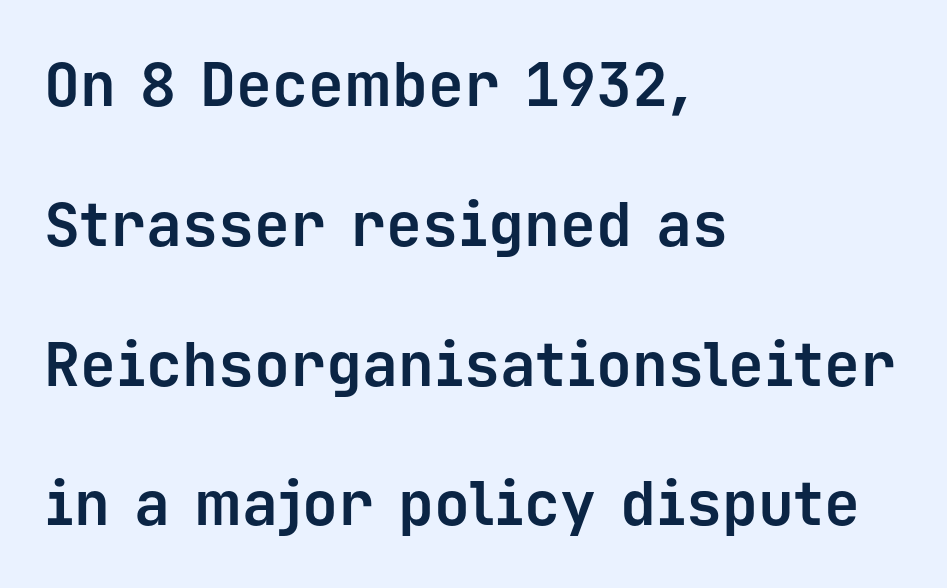
The image shows 60 px bold sans-serif type, upright, monospaced; set left-aligned, loose line spacing (2.33x), normal letter spacing, not underlined; low stroke contrast and a medium x-height.
